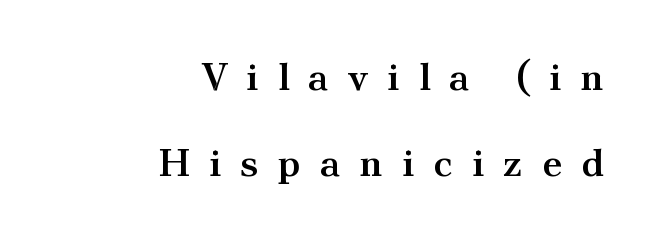
{"serif": "yes", "italic": "no", "bold": "semi", "weight": "semibold", "width": "normal", "stroke_contrast": "medium", "x_height": "small", "monospaced": "no", "underline": "no", "align": "right", "line_spacing": "loose", "line_spacing_ratio": 2.21, "letter_spacing": "wide", "letter_spacing_em": 0.49, "glyph_px": 39}
